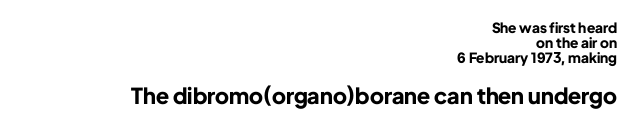
Q: Is the text bold? A: Yes.
Q: Is the text italic (slanted)? A: No, it is upright.
Q: Is the text underlined? A: No.
Q: How is the paragraph aligned? A: Right-aligned.
Q: Is the spacing between letters normal or unusually wide? A: Normal.
Q: Is the spacing between lines tight, normal or loose? A: Tight.
Q: Which block of text is set in a larger size, the first (top) or the second (bottom)? A: The second (bottom) one.
